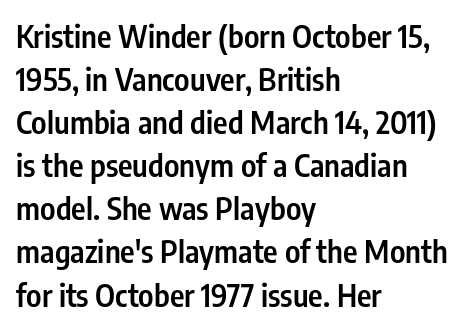
Typesetter's note: demi weight, one step under bold. The block of text has a typical density, with ordinary space between rows. In CSS terms this would be text-align: left. When letters stand straight like this, we call the style roman or upright. The type family on display is of the sans-serif kind.
